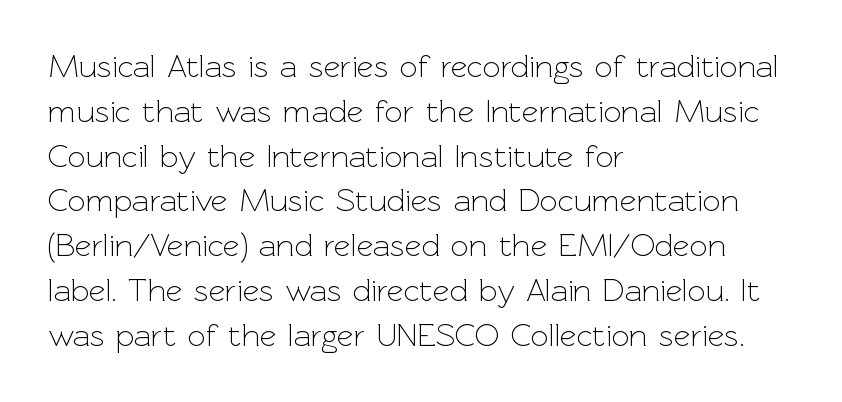
Q: Is the text bold? A: No.
Q: Is the text italic (slanted)? A: No, it is upright.
Q: Is the typeface a serif or a sans-serif typeface? A: Sans-serif.
Q: Is the text underlined? A: No.
Q: How is the paragraph aligned? A: Left-aligned.
Q: Is the spacing between letters normal or unusually wide? A: Normal.
Q: Is the spacing between lines tight, normal or loose? A: Normal.
Q: Width (condensed, normal, or wide)? A: Normal.
Q: x-height? A: Medium.
Q: Monospaced? A: No.
